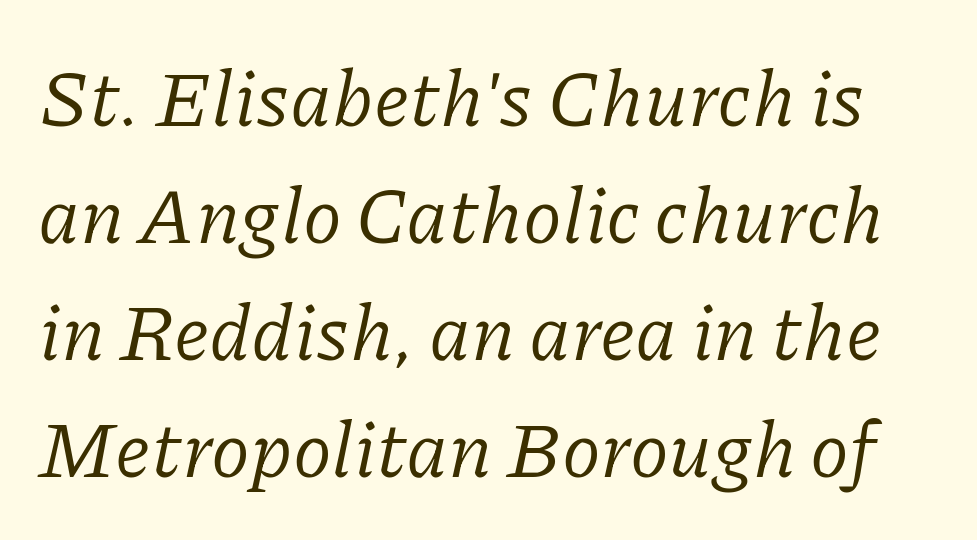
The image shows 79 px regular-weight serif type, italic (leaning right); set normal line spacing (1.48x), normal letter spacing, not underlined; low stroke contrast and a medium x-height.
